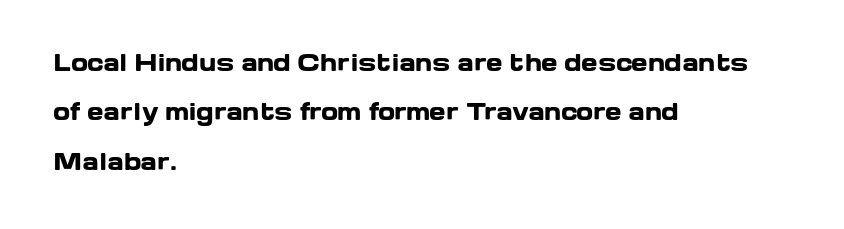
The horizontal fit of the characters is conventional and even. Layout note: lines flush left. Baseline-to-baseline distance is far greater than the letter height. You'd pick this weight for a headline — it's a proper bold.
